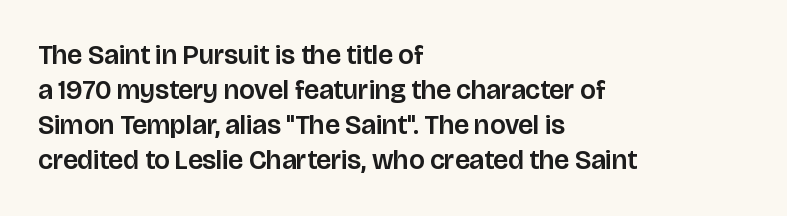
In CSS terms this would be text-align: left. Does the lettering tilt? It doesn't — this is upright. The strip under each line holds only bare page. Each word holds together tightly as a unit, with standard inter-letter gaps. These lines sit exactly where default settings would place them.
